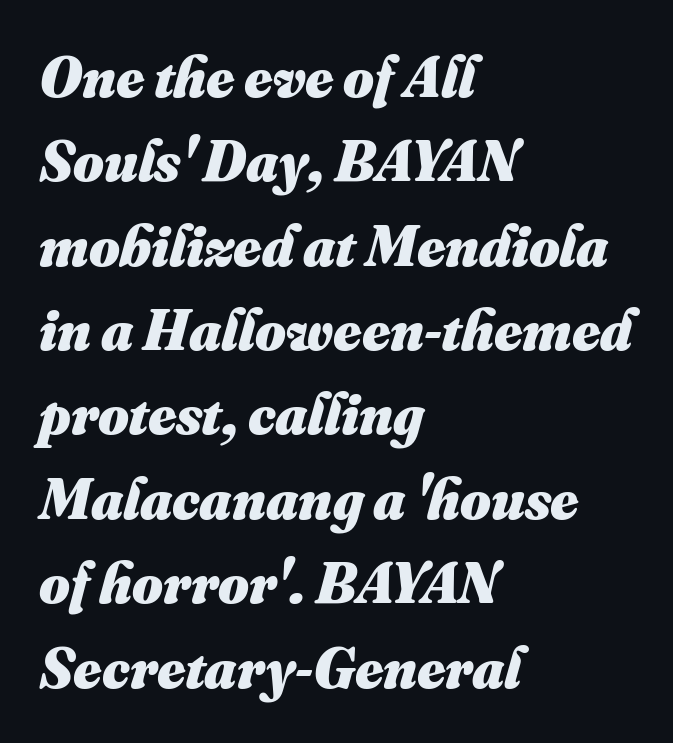
The image shows 59 px heavy type; set left-aligned, normal line spacing (1.43x), normal letter spacing, not underlined; medium stroke contrast and a small x-height.
